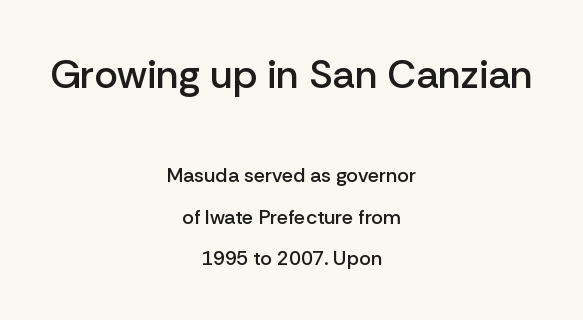
Q: Is the text bold? A: Semi-bold.
Q: Is the text italic (slanted)? A: No, it is upright.
Q: Is the typeface a serif or a sans-serif typeface? A: Sans-serif.
Q: Is the text underlined? A: No.
Q: How is the paragraph aligned? A: Centered.
Q: Is the spacing between letters normal or unusually wide? A: Normal.
Q: Is the spacing between lines tight, normal or loose? A: Loose.
Q: Which block of text is set in a larger size, the first (top) or the second (bottom)? A: The first (top) one.
Q: Width (condensed, normal, or wide)? A: Normal.
Q: Stroke contrast? A: Low.
Q: x-height? A: Medium.
Q: Monospaced? A: No.
